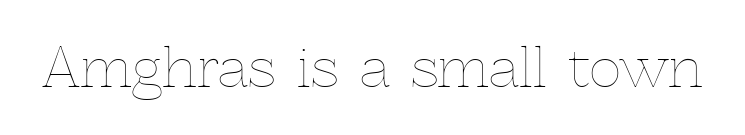
The image shows 54 px thin type, upright; set normal letter spacing, not underlined; a medium x-height.
